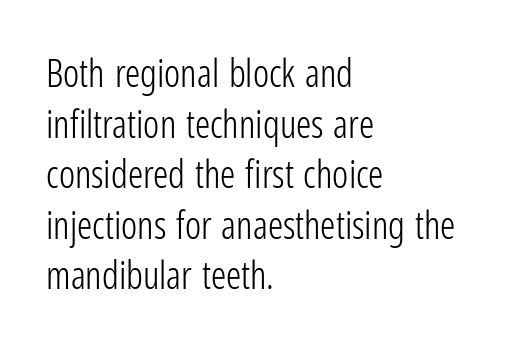
{"serif": "no", "italic": "no", "bold": "no", "weight": "light", "width": "condensed", "stroke_contrast": "low", "x_height": "medium", "monospaced": "no", "underline": "no", "align": "left", "line_spacing": "normal", "line_spacing_ratio": 1.33, "letter_spacing": "normal", "letter_spacing_em": 0.0, "glyph_px": 38}
